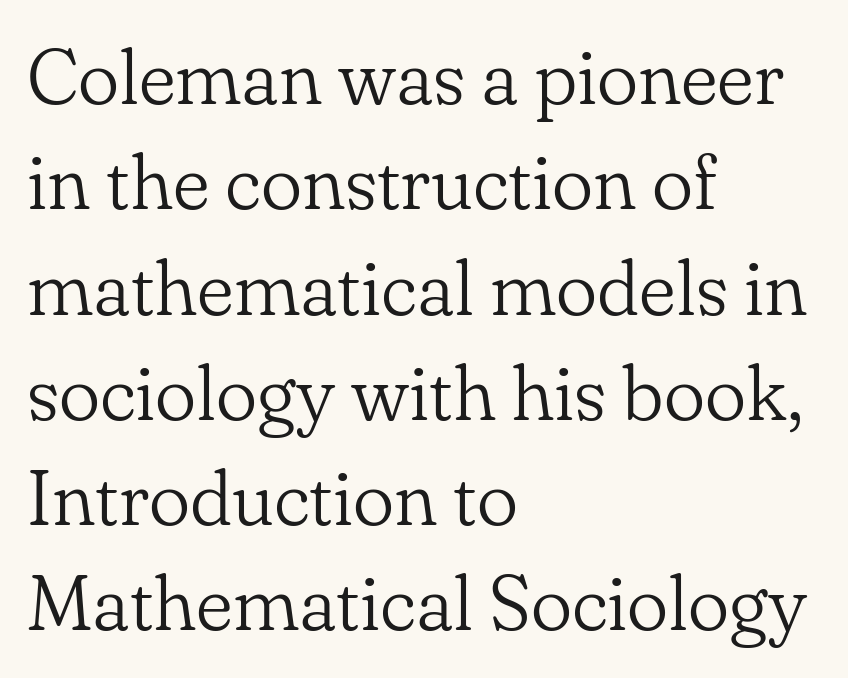
{"serif": "yes", "italic": "no", "bold": "no", "weight": "light", "width": "normal", "stroke_contrast": "low", "x_height": "small", "monospaced": "no", "underline": "no", "align": "left", "line_spacing": "normal", "line_spacing_ratio": 1.35, "letter_spacing": "normal", "letter_spacing_em": 0.0, "glyph_px": 78}
